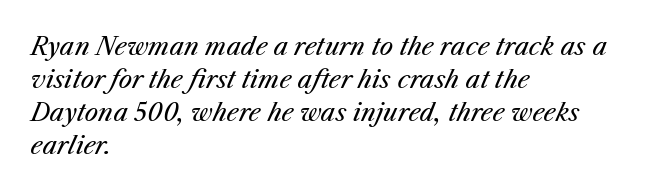
The image shows 24 px text type, italic (leaning right); set left-aligned, normal line spacing (1.37x), normal letter spacing, not underlined.
